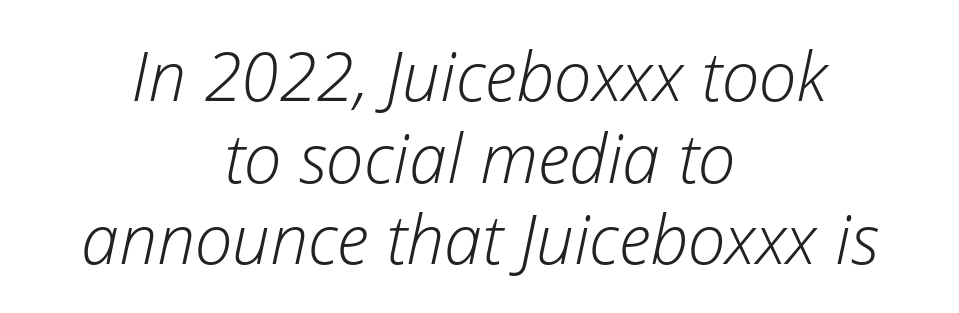
{"italic": "yes", "lean": "right", "slant_degrees": 12, "bold": "no", "weight": "light", "width": "normal", "stroke_contrast": "low", "x_height": "medium", "monospaced": "no", "underline": "no", "align": "center", "line_spacing_ratio": 1.2, "letter_spacing": "normal", "letter_spacing_em": 0.0, "glyph_px": 68}
